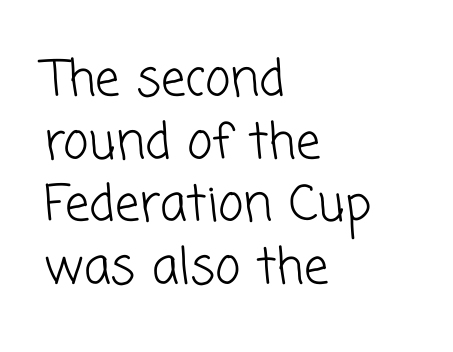
Q: Is the text bold? A: No.
Q: Is the typeface a serif or a sans-serif typeface? A: Sans-serif.
Q: Is the text underlined? A: No.
Q: How is the paragraph aligned? A: Left-aligned.
Q: Is the spacing between letters normal or unusually wide? A: Normal.
Q: Is the spacing between lines tight, normal or loose? A: Normal.
Q: Width (condensed, normal, or wide)? A: Normal.
Q: Stroke contrast? A: Low.
Q: x-height? A: Medium.
Q: Monospaced? A: No.
